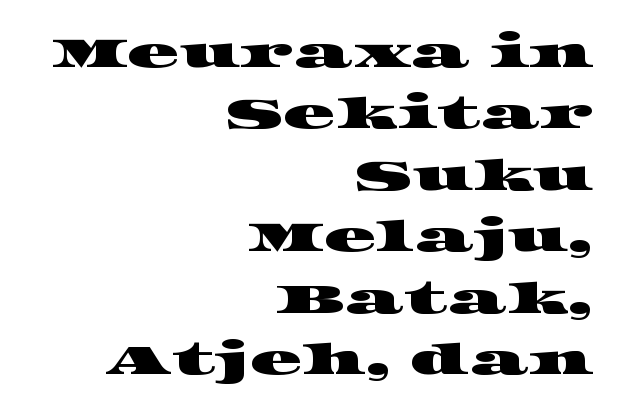
Between one letter and the next there's only the usual sliver of space. Looks like regular typesetting: each glyph gets only the width it needs. One glance says typical: line gaps are just what's usual. I'd call this a serif setting — the letters wear small feet. The space beneath each line is pristine and unruled.
